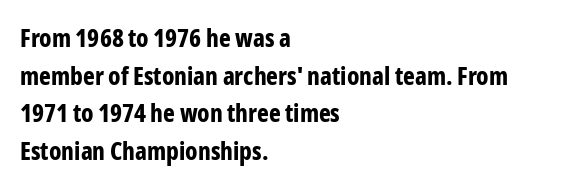
The image shows 25 px bold type, upright; set left-aligned, normal line spacing (1.51x), normal letter spacing, not underlined.
